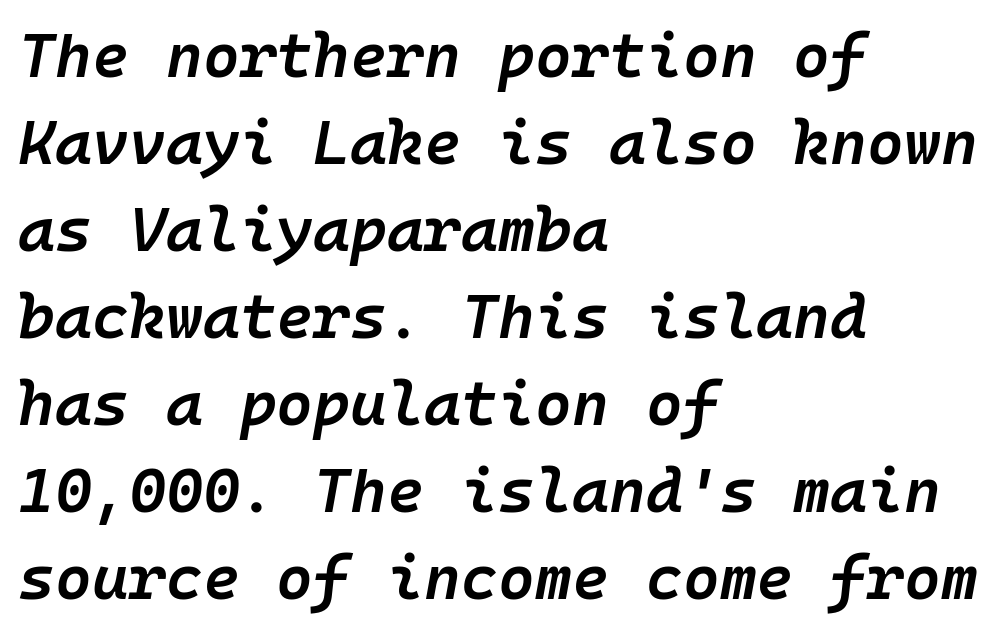
{"italic": "yes", "lean": "right", "slant_degrees": 10, "bold": "semi", "weight": "semibold", "width": "normal", "stroke_contrast": "low", "x_height": "medium", "monospaced": "yes", "underline": "no", "align": "left", "line_spacing": "normal", "line_spacing_ratio": 1.38, "letter_spacing": "normal", "letter_spacing_em": 0.0, "glyph_px": 63}
